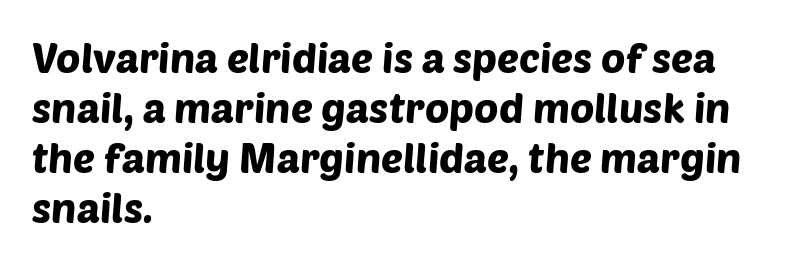
Q: Is the typeface a serif or a sans-serif typeface? A: Sans-serif.
Q: Is the text underlined? A: No.
Q: How is the paragraph aligned? A: Left-aligned.
Q: Is the spacing between letters normal or unusually wide? A: Normal.
Q: Width (condensed, normal, or wide)? A: Normal.
Q: Stroke contrast? A: Low.
Q: x-height? A: Large.
Q: Monospaced? A: No.
